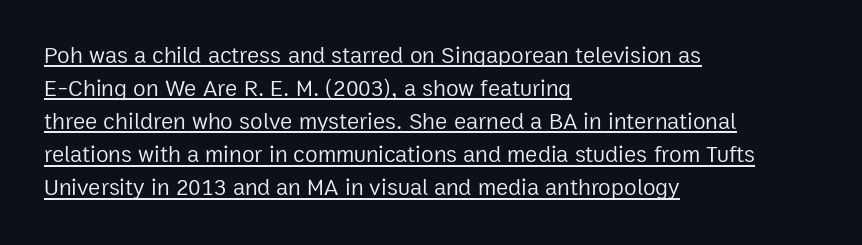
{"italic": "no", "bold": "no", "underline": "yes", "align": "left", "line_spacing": "normal", "line_spacing_ratio": 1.44, "letter_spacing": "normal", "letter_spacing_em": 0.0, "glyph_px": 23}
